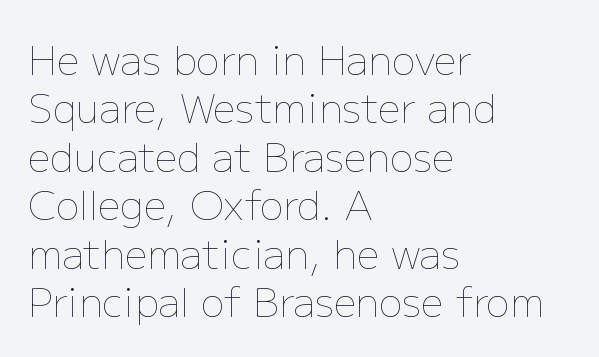
Q: Is the text bold? A: No.
Q: Is the text italic (slanted)? A: No, it is upright.
Q: Is the text underlined? A: No.
Q: How is the paragraph aligned? A: Left-aligned.
Q: Is the spacing between letters normal or unusually wide? A: Normal.
Q: Width (condensed, normal, or wide)? A: Normal.
Q: Stroke contrast? A: Low.
Q: x-height? A: Medium.
Q: Monospaced? A: No.
